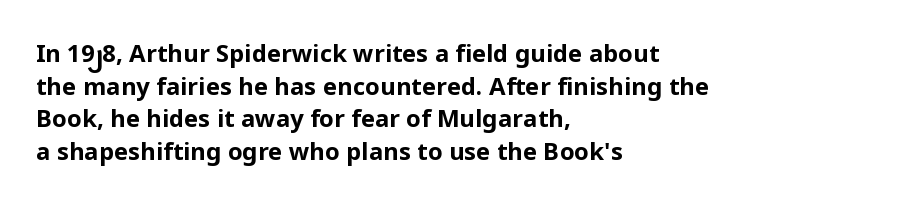
The image shows 24 px bold type, upright; set left-aligned, normal line spacing (1.36x), normal letter spacing, not underlined.
